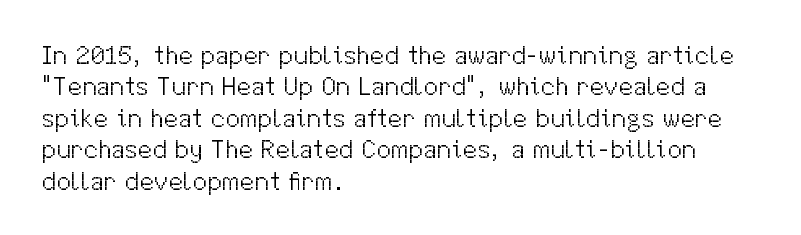
Q: Is the text bold? A: No.
Q: Is the text italic (slanted)? A: No, it is upright.
Q: Is the text underlined? A: No.
Q: How is the paragraph aligned? A: Left-aligned.
Q: Is the spacing between letters normal or unusually wide? A: Normal.
